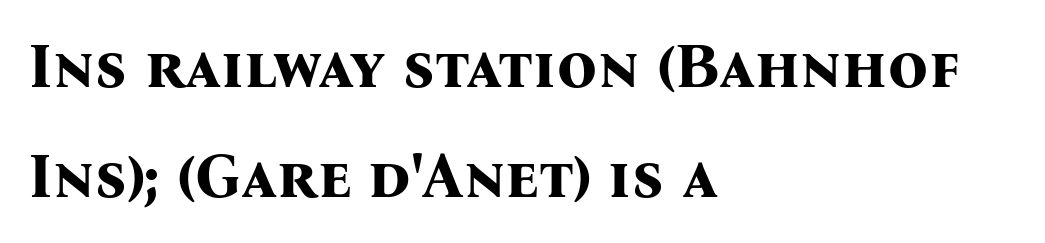
{"serif": "yes", "italic": "no", "bold": "yes", "weight": "bold", "width": "normal", "stroke_contrast": "medium", "x_height": "medium", "monospaced": "no", "underline": "no", "align": "left", "line_spacing_ratio": 1.75, "letter_spacing": "normal", "letter_spacing_em": 0.0, "glyph_px": 63}
